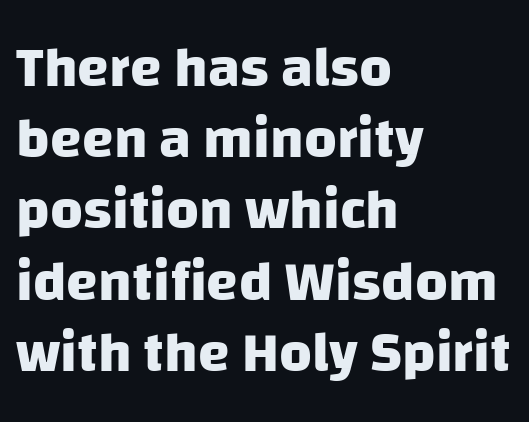
The image shows 57 px heavy sans-serif type; set left-aligned, normal line spacing (1.25x), normal letter spacing, not underlined; low stroke contrast and a large x-height.
